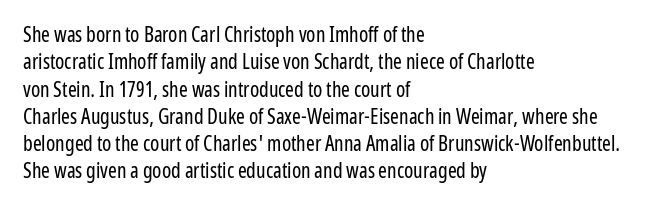
Q: Is the text bold? A: No.
Q: Is the text italic (slanted)? A: No, it is upright.
Q: Is the text underlined? A: No.
Q: How is the paragraph aligned? A: Left-aligned.
Q: Is the spacing between letters normal or unusually wide? A: Normal.
Q: Is the spacing between lines tight, normal or loose? A: Normal.
